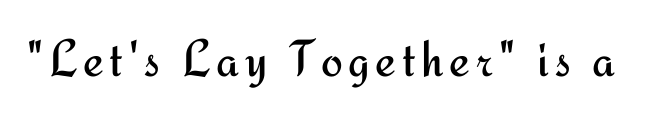
{"serif": "no", "italic": "no", "bold": "no", "weight": "regular", "width": "normal", "stroke_contrast": "medium", "x_height": "small", "monospaced": "no", "underline": "no", "glyph_px": 52}
